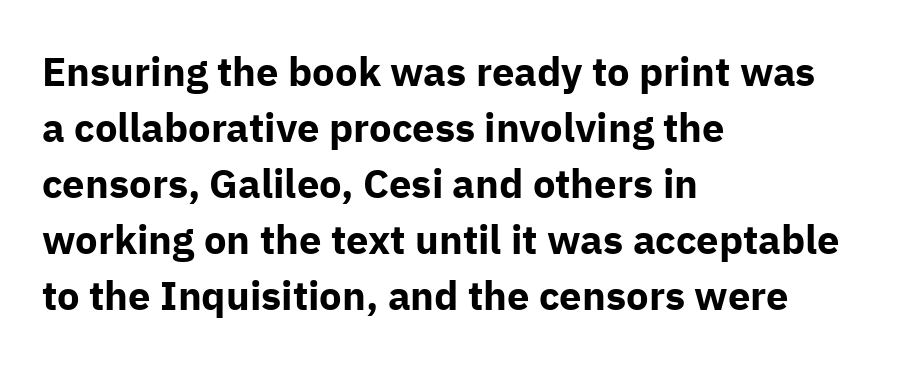
The image shows 40 px bold sans-serif type, upright; set left-aligned, normal line spacing (1.4x), normal letter spacing, not underlined; low stroke contrast and a medium x-height.
